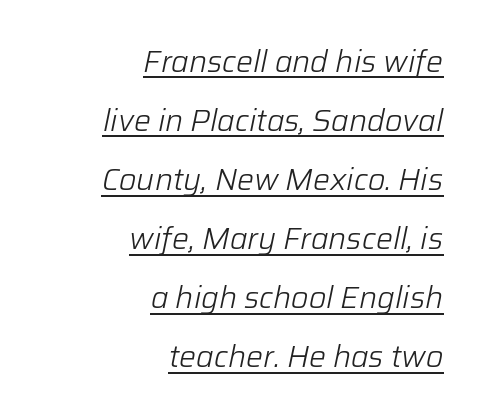
Q: Is the text bold? A: No.
Q: Is the text italic (slanted)? A: Yes, it leans right by about 12 degrees.
Q: Is the text underlined? A: Yes.
Q: How is the paragraph aligned? A: Right-aligned.
Q: Is the spacing between letters normal or unusually wide? A: Normal.
Q: Is the spacing between lines tight, normal or loose? A: Loose.
Q: Width (condensed, normal, or wide)? A: Normal.
Q: Stroke contrast? A: Low.
Q: x-height? A: Medium.
Q: Monospaced? A: No.
